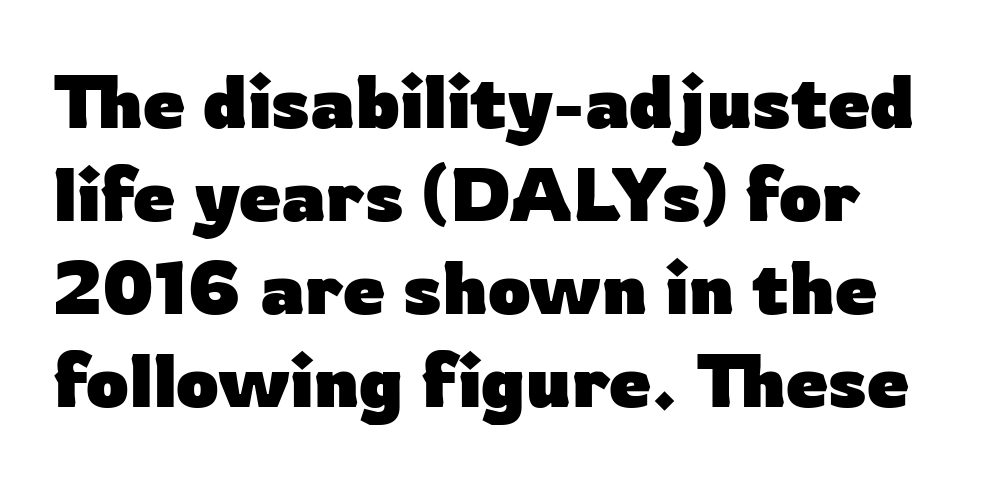
{"serif": "no", "italic": "no", "bold": "yes", "weight": "heavy", "width": "normal", "stroke_contrast": "low", "x_height": "medium", "monospaced": "no", "underline": "no", "line_spacing_ratio": 1.24, "letter_spacing": "normal", "letter_spacing_em": 0.0, "glyph_px": 75}
